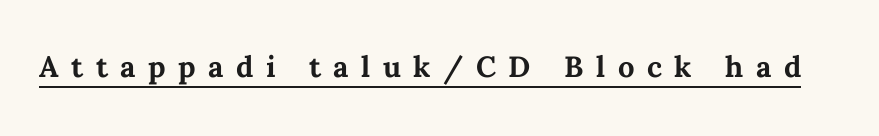
The image shows 39 px semibold type, upright; set unusually wide letter spacing (+0.32 em), underlined; medium stroke contrast and a medium x-height.
